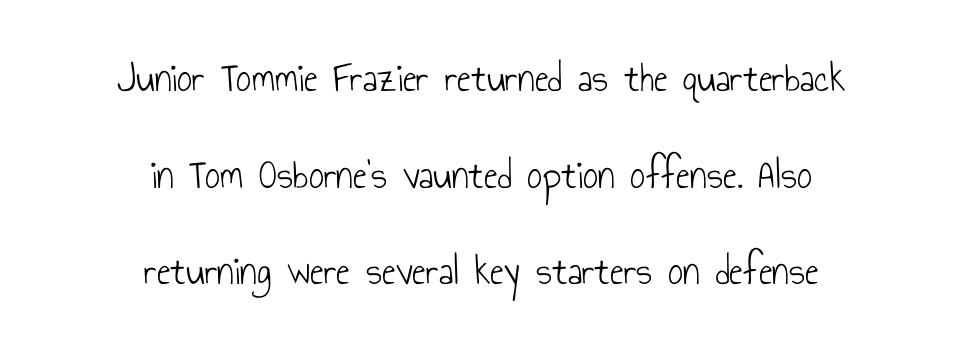
Does the leading feel generous? Absolutely, it's lavish. Compared with a flush-left layout, this one balances lines on the center instead. Every character sits straight up, as roman type does. Honestly, the letter spacing is just normal — you wouldn't notice it.
